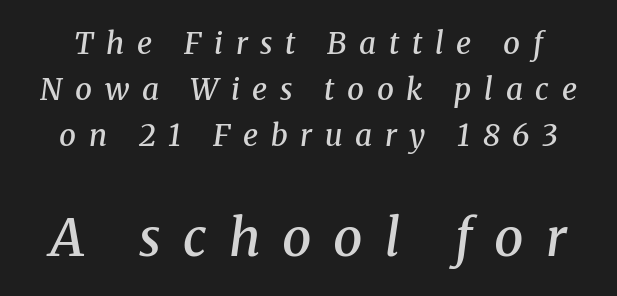
Words float on clear page, feet unadorned. Looking at the ascenders, they clearly lean. Between these two stacked blocks, the lower one wins on size. The space between consecutive lines is moderate. Look at the tracking — it's clearly loosened, letters drifting apart. The sample has been set in demibold, a notch under bold.
